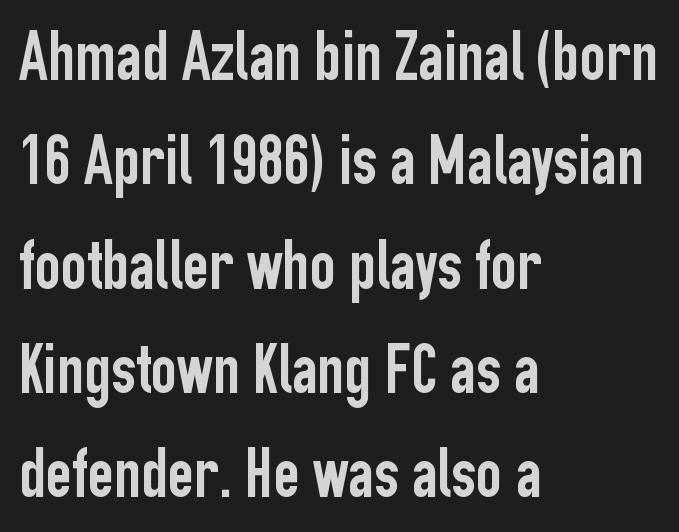
Unlike a traditional serif, this face leaves its strokes unadorned. Each word holds together tightly as a unit, with standard inter-letter gaps. A typesetter would call this leading conventional body-copy spacing. Compared with a centered layout, this one pins lines to the left instead. A typesetter would call this proportional, since set widths differ per character. These lines were composed using upright roman letters.
